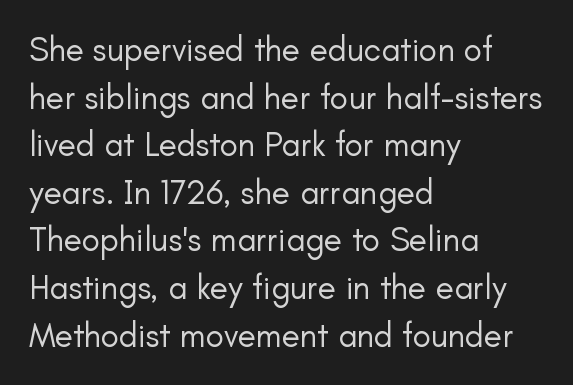
Observe the absence of serifs on each vertical stroke in this sample. Standard letterfit; no display-style spreading of the glyphs. This sample has the flowing, uneven cadence of proportional lettering. Caption: face not bold, strokes unweighted. The line-height multiplier appears to be the usual default. Short and long lines alike share a common starting point at left.
